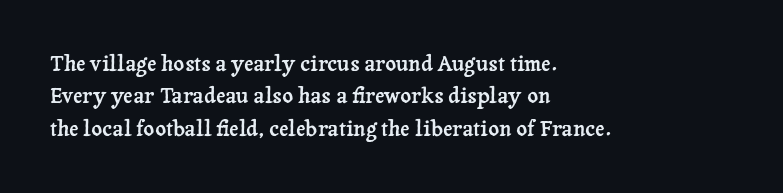
{"italic": "no", "underline": "no", "align": "left", "line_spacing": "normal", "line_spacing_ratio": 1.54, "letter_spacing": "normal", "letter_spacing_em": 0.0, "glyph_px": 21}
